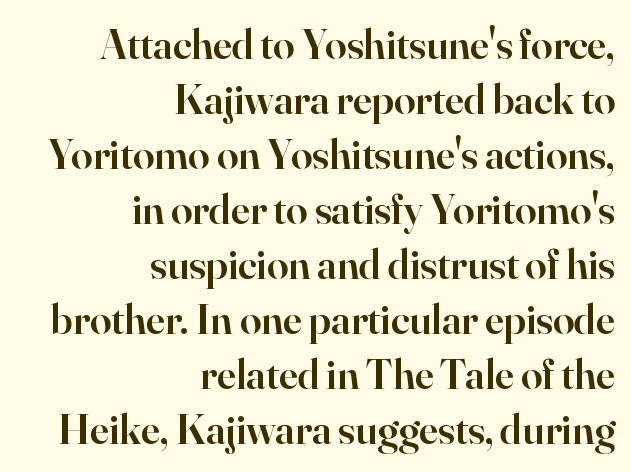
{"serif": "yes", "italic": "no", "bold": "semi", "weight": "semibold", "width": "normal", "stroke_contrast": "high", "x_height": "small", "monospaced": "no", "underline": "no", "align": "right", "line_spacing": "normal", "line_spacing_ratio": 1.28, "letter_spacing": "normal", "letter_spacing_em": 0.0, "glyph_px": 43}
